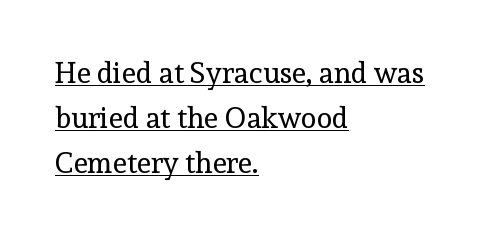
The strokes are not fattened; the text isn't bold. How are the letters spaced? Ordinarily, with no added tracking. In terms of leading, this rendering sits right in the middle. Caption: multi-line text, flush left, ragged right. Posture: upright roman. The passage shown is typed in a proportional face where columns would drift.
